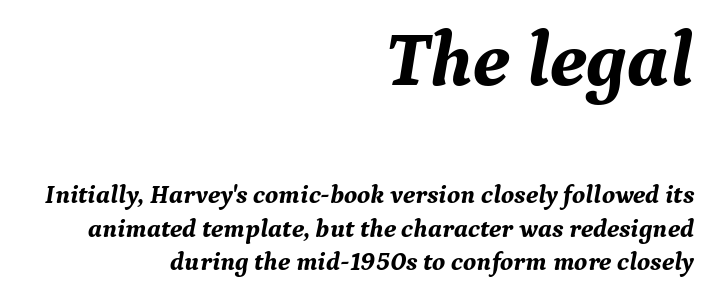
Look at the bottom of the vertical strokes: they flare into serifs here. Looks like regular typesetting: each glyph gets only the width it needs. The designer left line spacing at the default. It's the slanting kind of type. This is heavy type, rendered in bold.
